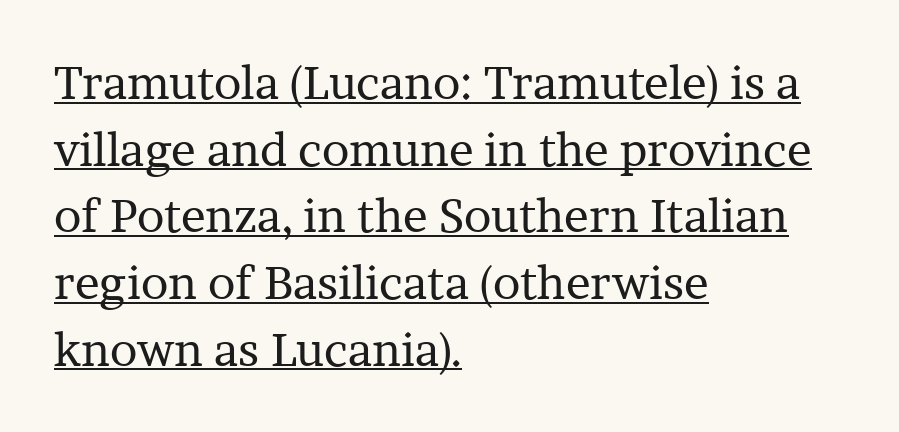
{"serif": "yes", "italic": "no", "bold": "no", "weight": "regular", "width": "normal", "stroke_contrast": "low", "x_height": "medium", "monospaced": "no", "underline": "yes", "align": "left", "line_spacing": "normal", "line_spacing_ratio": 1.45, "letter_spacing": "normal", "letter_spacing_em": 0.0, "glyph_px": 46}
